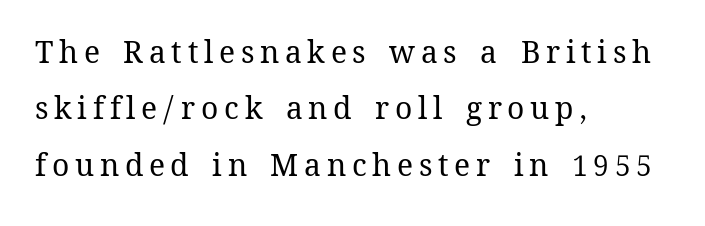
Honestly, there is no underline to notice here at all. Italic? Not at all — the glyphs are vertical. The passage shown is not bold in any degree. The passage shown is typed in a proportional face where columns would drift.
